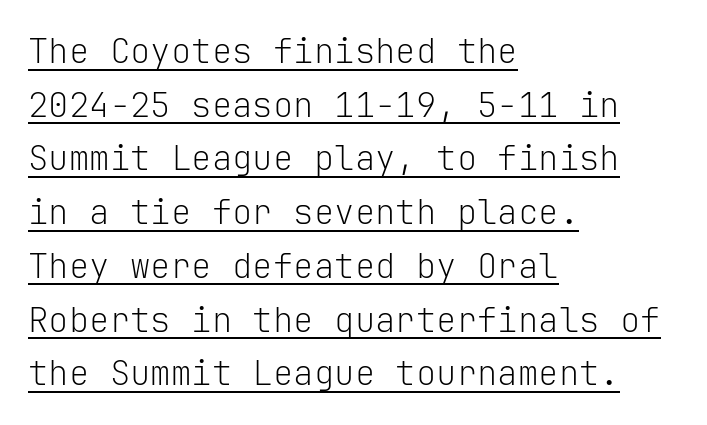
Q: Is the text bold? A: No.
Q: Is the text italic (slanted)? A: No, it is upright.
Q: Is the typeface a serif or a sans-serif typeface? A: Sans-serif.
Q: Is the text underlined? A: Yes.
Q: How is the paragraph aligned? A: Left-aligned.
Q: Is the spacing between letters normal or unusually wide? A: Normal.
Q: Is the spacing between lines tight, normal or loose? A: Normal.
Q: Width (condensed, normal, or wide)? A: Normal.
Q: Stroke contrast? A: Low.
Q: x-height? A: Medium.
Q: Monospaced? A: Yes.
